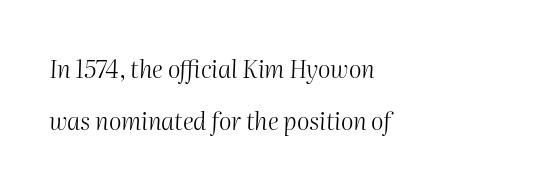
{"italic": "yes", "lean": "right", "slant_degrees": 2, "bold": "no", "underline": "no", "align": "left", "line_spacing": "loose", "line_spacing_ratio": 2.16, "letter_spacing": "normal", "letter_spacing_em": 0.0, "glyph_px": 24}
